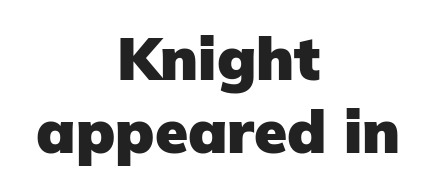
{"serif": "no", "italic": "no", "bold": "yes", "weight": "heavy", "width": "normal", "stroke_contrast": "low", "x_height": "medium", "monospaced": "no", "underline": "no", "align": "center", "line_spacing_ratio": 1.21, "letter_spacing": "normal", "letter_spacing_em": 0.0, "glyph_px": 60}
